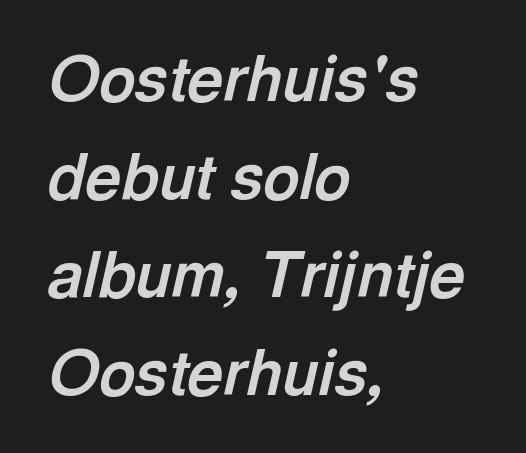
Inter-character spacing is left at the font's built-in metrics. The rendering uses a moderate line-height, typical for paragraphs. Strong, thick strokes mark this as bold type. Does the copy run flush right? No — it runs flush left. The string is rendered with underlining switched off. Proportional: the letters do not fall into vertical columns.
